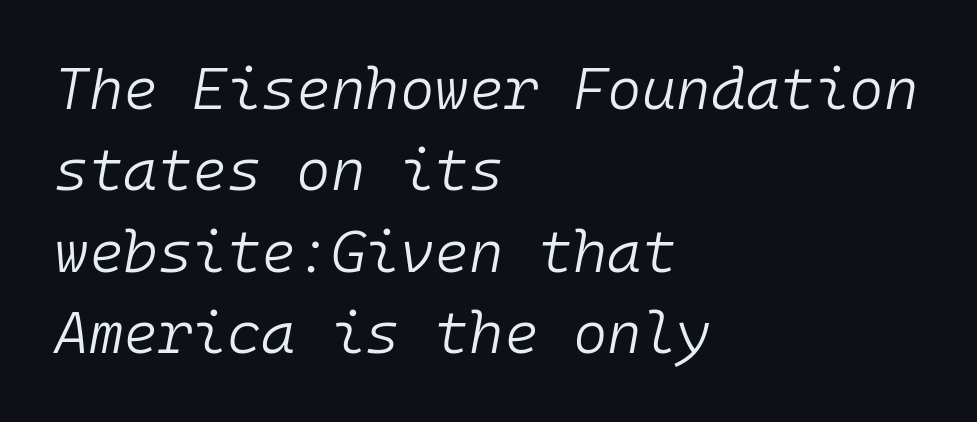
{"italic": "yes", "lean": "right", "slant_degrees": 10, "bold": "no", "weight": "light", "width": "normal", "stroke_contrast": "low", "x_height": "medium", "monospaced": "yes", "underline": "no", "align": "left", "line_spacing": "normal", "line_spacing_ratio": 1.38, "letter_spacing": "normal", "letter_spacing_em": 0.0, "glyph_px": 59}
